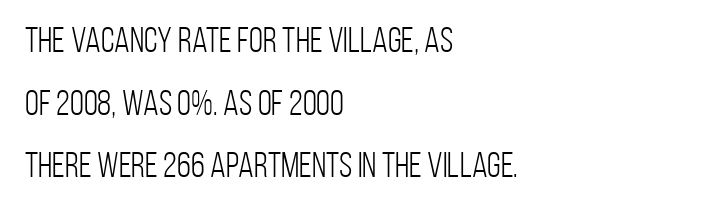
{"serif": "no", "italic": "no", "bold": "no", "weight": "light", "width": "condensed", "stroke_contrast": "low", "x_height": "large", "monospaced": "no", "underline": "no", "align": "left", "line_spacing_ratio": 1.74, "letter_spacing": "normal", "letter_spacing_em": 0.0, "glyph_px": 36}
